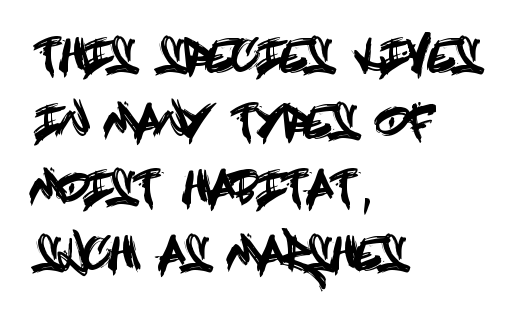
Q: Is the text italic (slanted)? A: Yes.
Q: Is the typeface a serif or a sans-serif typeface? A: Sans-serif.
Q: Is the text underlined? A: No.
Q: How is the paragraph aligned? A: Left-aligned.
Q: Is the spacing between letters normal or unusually wide? A: Normal.
Q: Is the spacing between lines tight, normal or loose? A: Normal.
Q: Width (condensed, normal, or wide)? A: Condensed.
Q: x-height? A: Large.
